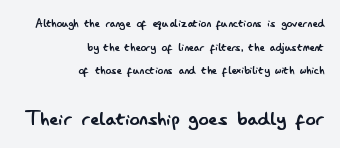
{"italic": "no", "bold": "no", "underline": "no", "align": "right", "line_spacing": "normal", "line_spacing_ratio": 1.68, "letter_spacing": "normal", "letter_spacing_em": 0.0, "larger_block": "second", "size_ratio": 1.79, "glyph_px": 25}
